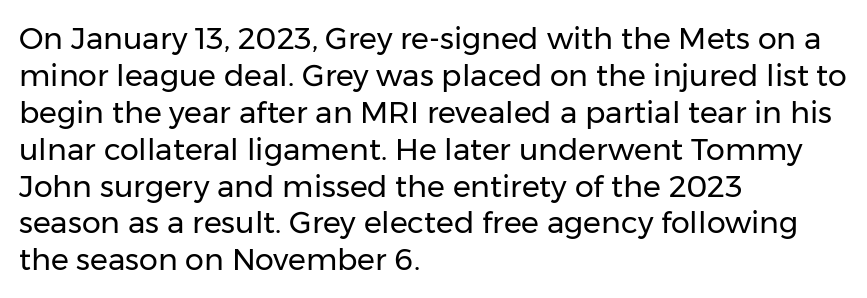
Descender tails drop into unmarked territory. The rendering shows plain stroke endings on the letterforms — a sans-serif design. Weight class: somewhere from thin through regular. No italicization has been applied; the sample stays upright.
